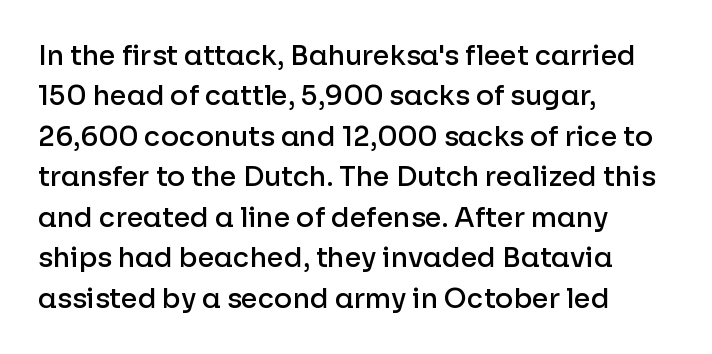
The image shows 27 px text type, upright; set left-aligned, normal line spacing (1.5x), normal letter spacing, not underlined.
